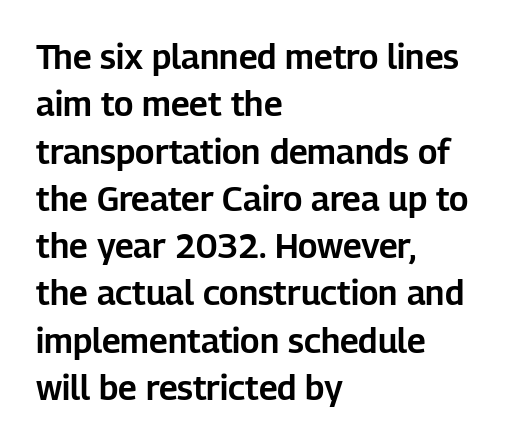
Notice how descenders clear the ascenders below comfortably — that's standard leading. Italic: no, the glyphs are upright roman. The face used here is proportionally spaced, like ordinary book or web type. Look at the tracking — it's just the regular setting, nothing added.
